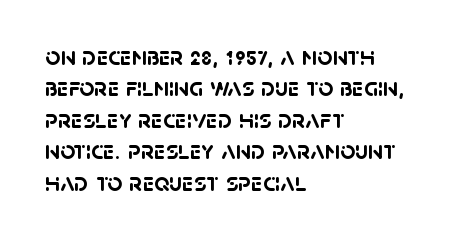
The glyphs are unaccompanied by any horizontal stroke below them. Weight check: bold — yes, fully. Glyph-to-glyph distance matches everyday printed text. Teacher's note: observe the even left margin — that is flush-left alignment.
